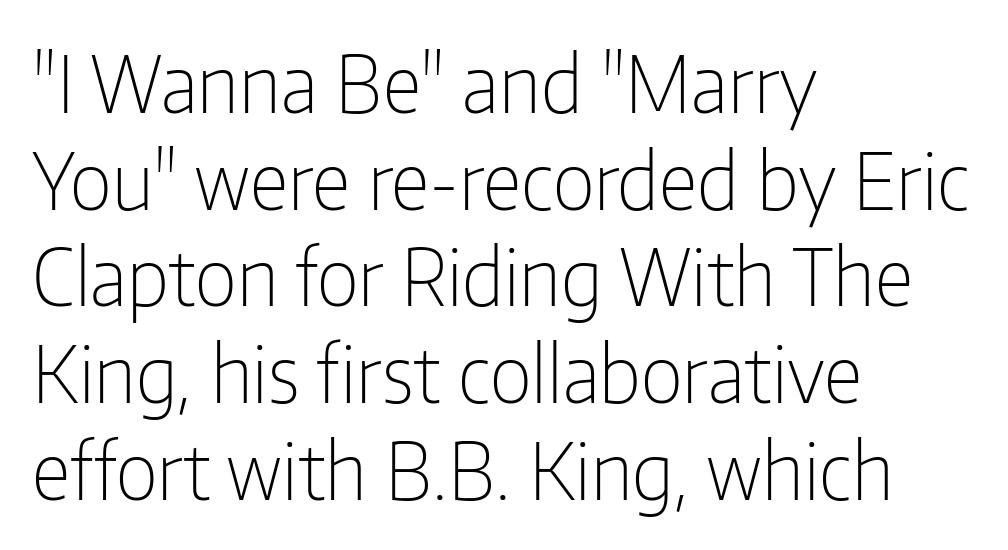
{"serif": "no", "italic": "no", "bold": "no", "weight": "light", "width": "condensed", "stroke_contrast": "low", "x_height": "medium", "monospaced": "no", "underline": "no", "align": "left", "line_spacing_ratio": 1.24, "letter_spacing": "normal", "letter_spacing_em": 0.0, "glyph_px": 78}
